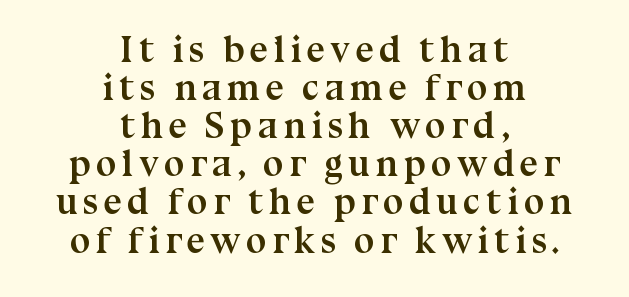
Whoever set this chose condensed vertical rhythm over breathing room. The typesetter chose a symmetrical, centered arrangement here. You'd pick this weight for a headline — it's a proper bold. Proportional: the letters do not fall into vertical columns. Rule under the text: the space is simply empty.
